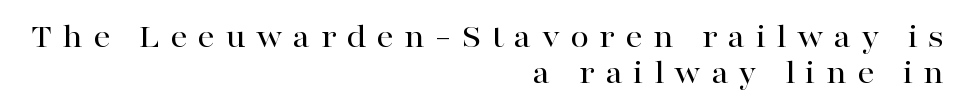
Q: Is the text italic (slanted)? A: No, it is upright.
Q: Is the typeface a serif or a sans-serif typeface? A: Serif.
Q: Is the text underlined? A: No.
Q: How is the paragraph aligned? A: Right-aligned.
Q: Is the spacing between letters normal or unusually wide? A: Unusually wide.
Q: Is the spacing between lines tight, normal or loose? A: Tight.
Q: Width (condensed, normal, or wide)? A: Wide.
Q: Stroke contrast? A: High.
Q: x-height? A: Medium.
Q: Monospaced? A: No.
